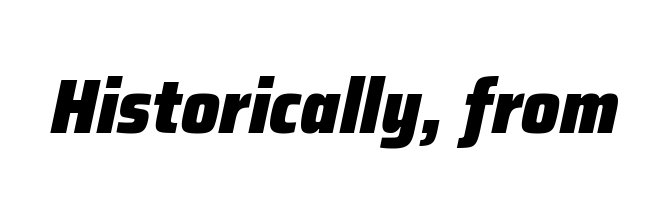
The image shows 76 px heavy type, italic (leaning right); set normal letter spacing, not underlined; low stroke contrast and a medium x-height.
